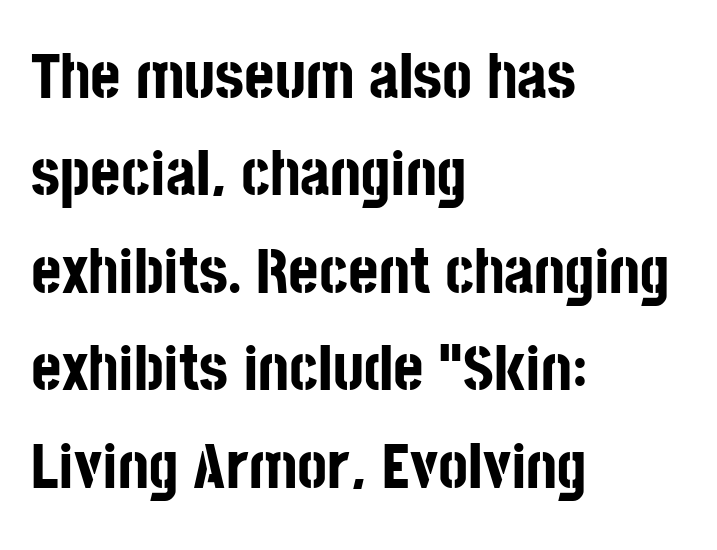
{"serif": "no", "italic": "no", "bold": "yes", "weight": "bold", "width": "condensed", "stroke_contrast": "low", "x_height": "large", "monospaced": "no", "underline": "no", "align": "left", "line_spacing": "normal", "line_spacing_ratio": 1.5, "letter_spacing": "normal", "letter_spacing_em": 0.0, "glyph_px": 65}
